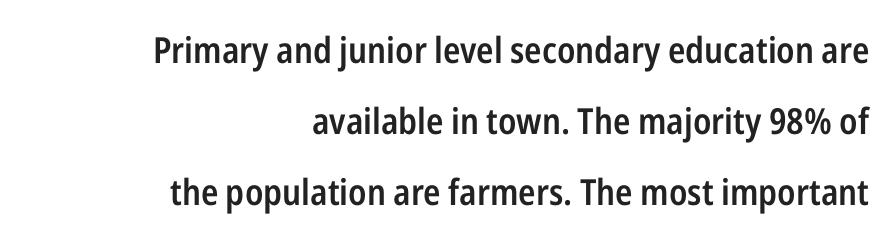
{"serif": "no", "italic": "no", "bold": "semi", "weight": "semibold", "width": "condensed", "stroke_contrast": "low", "x_height": "medium", "monospaced": "no", "underline": "no", "align": "right", "line_spacing": "loose", "line_spacing_ratio": 1.97, "letter_spacing": "normal", "letter_spacing_em": 0.0, "glyph_px": 36}
